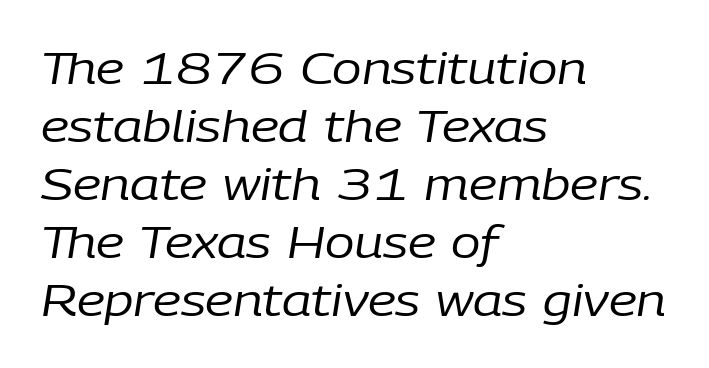
Casual observation: everything's shoved over to the left. Quick note: interline space is typical. It's the slanting kind of type. Is this a heavy cut? Hardly; it is regular or lighter. The gap between lines stays unmarked.
